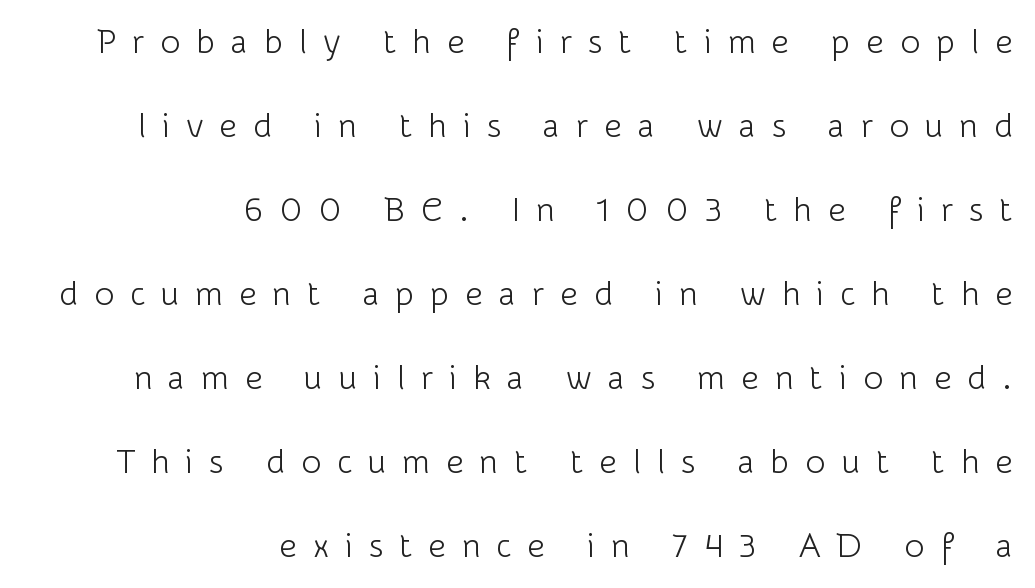
Q: Is the text bold? A: No.
Q: Is the text italic (slanted)? A: No, it is upright.
Q: Is the typeface a serif or a sans-serif typeface? A: Sans-serif.
Q: Is the text underlined? A: No.
Q: How is the paragraph aligned? A: Right-aligned.
Q: Is the spacing between letters normal or unusually wide? A: Unusually wide.
Q: Is the spacing between lines tight, normal or loose? A: Loose.
Q: Width (condensed, normal, or wide)? A: Normal.
Q: Stroke contrast? A: Low.
Q: x-height? A: Medium.
Q: Monospaced? A: No.
